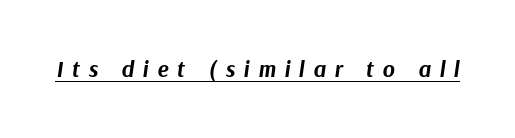
{"italic": "yes", "lean": "right", "slant_degrees": 9, "bold": "yes", "underline": "yes", "letter_spacing": "wide", "letter_spacing_em": 0.38, "glyph_px": 23}
